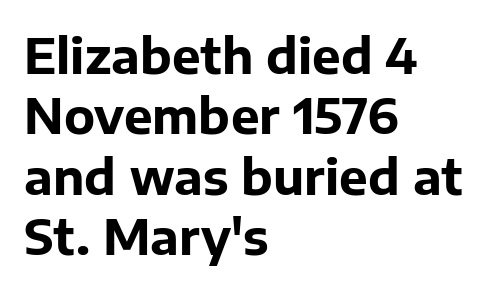
The image shows 48 px bold sans-serif type, upright; set left-aligned, normal line spacing (1.26x), normal letter spacing, not underlined; low stroke contrast and a medium x-height.
